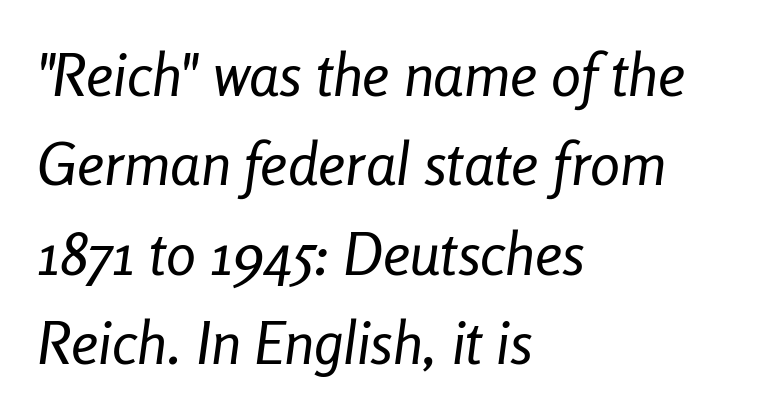
The image shows 60 px regular-weight, condensed type, italic (leaning right); set left-aligned, normal line spacing (1.49x), normal letter spacing, not underlined; low stroke contrast and a medium x-height.
